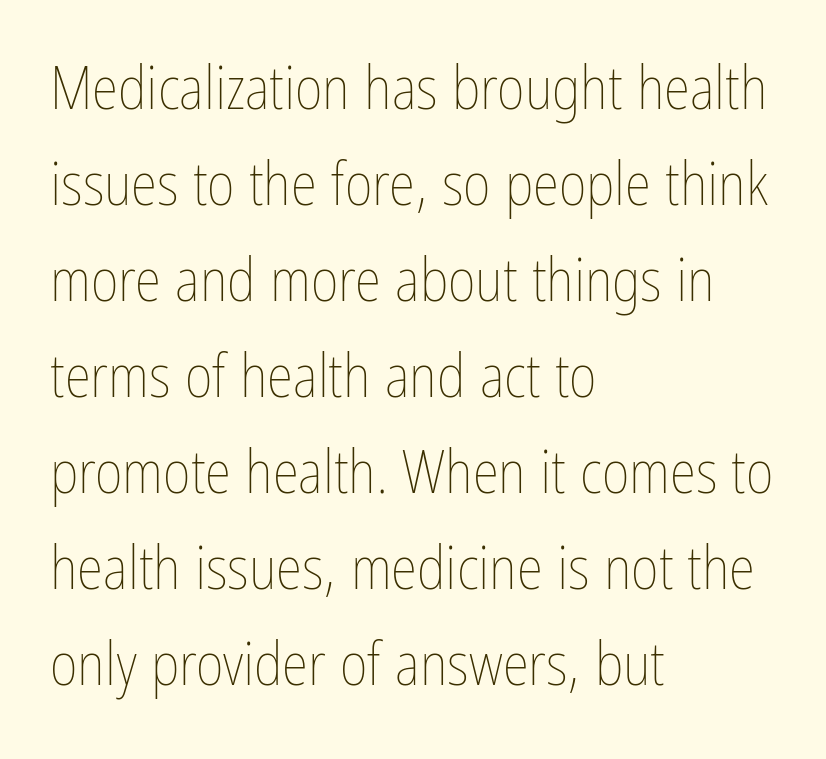
Q: Is the text bold? A: No.
Q: Is the text italic (slanted)? A: No, it is upright.
Q: Is the text underlined? A: No.
Q: How is the paragraph aligned? A: Left-aligned.
Q: Is the spacing between letters normal or unusually wide? A: Normal.
Q: Is the spacing between lines tight, normal or loose? A: Normal.
Q: Width (condensed, normal, or wide)? A: Condensed.
Q: Stroke contrast? A: Low.
Q: x-height? A: Medium.
Q: Monospaced? A: No.
